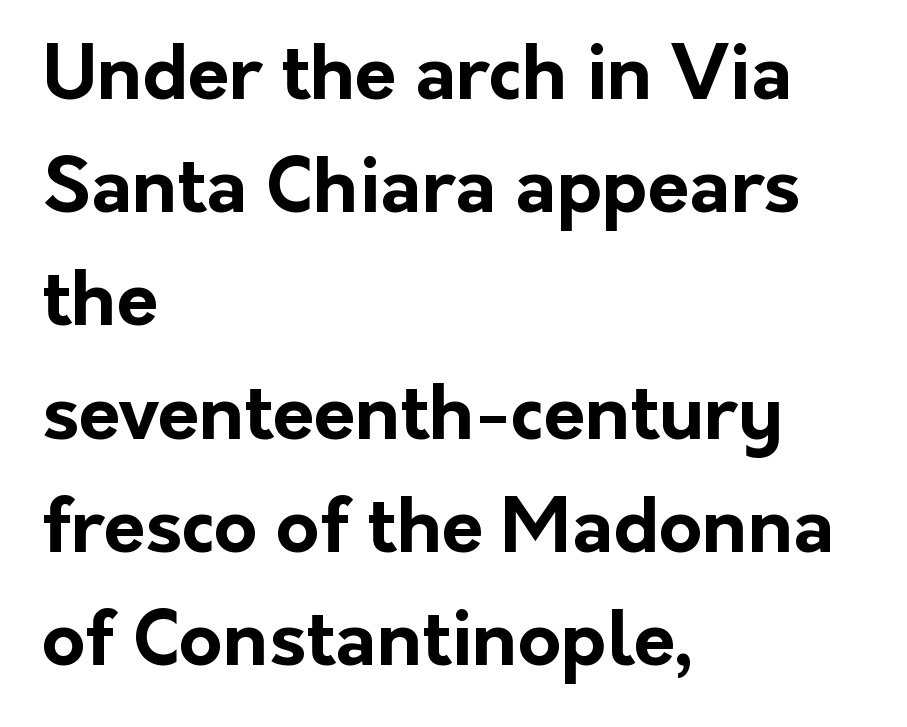
Q: Is the text bold? A: Yes.
Q: Is the text italic (slanted)? A: No, it is upright.
Q: Is the typeface a serif or a sans-serif typeface? A: Sans-serif.
Q: Is the text underlined? A: No.
Q: How is the paragraph aligned? A: Left-aligned.
Q: Is the spacing between letters normal or unusually wide? A: Normal.
Q: Is the spacing between lines tight, normal or loose? A: Normal.
Q: Width (condensed, normal, or wide)? A: Normal.
Q: Stroke contrast? A: Low.
Q: x-height? A: Medium.
Q: Monospaced? A: No.
